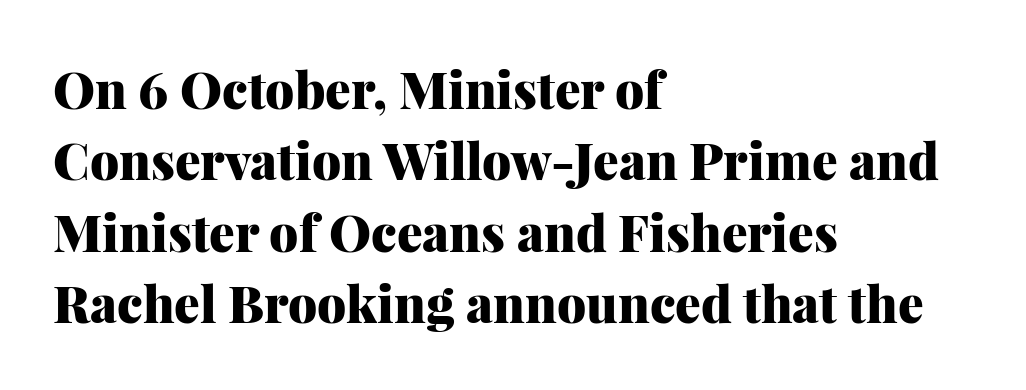
{"serif": "yes", "italic": "no", "bold": "yes", "weight": "heavy", "width": "normal", "stroke_contrast": "medium", "x_height": "medium", "monospaced": "no", "underline": "no", "align": "left", "line_spacing": "normal", "line_spacing_ratio": 1.4, "letter_spacing": "normal", "letter_spacing_em": 0.0, "glyph_px": 51}
